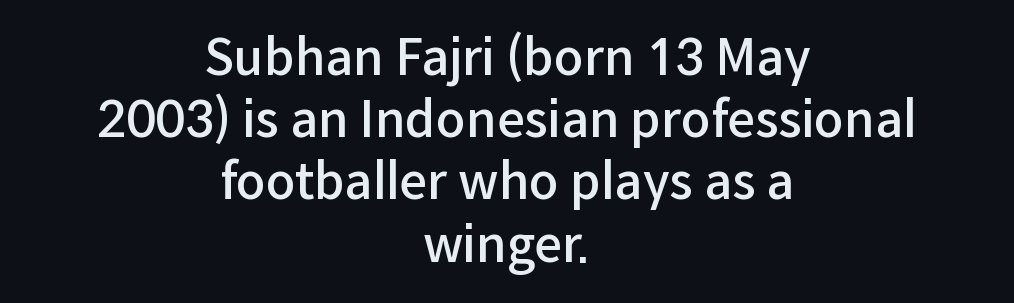
{"serif": "no", "italic": "no", "bold": "semi", "weight": "semibold", "width": "normal", "stroke_contrast": "low", "x_height": "medium", "monospaced": "no", "underline": "no", "align": "center", "line_spacing": "normal", "line_spacing_ratio": 1.27, "letter_spacing": "normal", "letter_spacing_em": 0.0, "glyph_px": 49}
